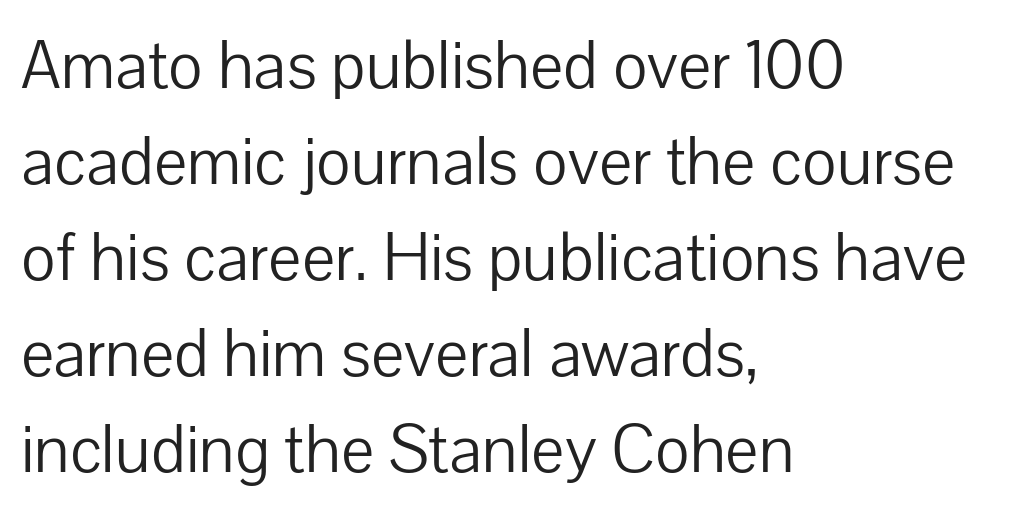
{"serif": "no", "italic": "no", "bold": "no", "weight": "light", "width": "normal", "stroke_contrast": "low", "x_height": "medium", "monospaced": "no", "underline": "no", "align": "left", "line_spacing": "normal", "line_spacing_ratio": 1.37, "letter_spacing": "normal", "letter_spacing_em": 0.0, "glyph_px": 70}
